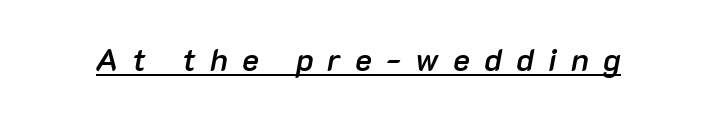
Q: Is the text bold? A: Semi-bold.
Q: Is the text italic (slanted)? A: Yes, it leans right by about 10 degrees.
Q: Is the text underlined? A: Yes.
Q: Is the spacing between letters normal or unusually wide? A: Unusually wide.
Q: Width (condensed, normal, or wide)? A: Normal.
Q: Stroke contrast? A: Low.
Q: x-height? A: Medium.
Q: Monospaced? A: No.
